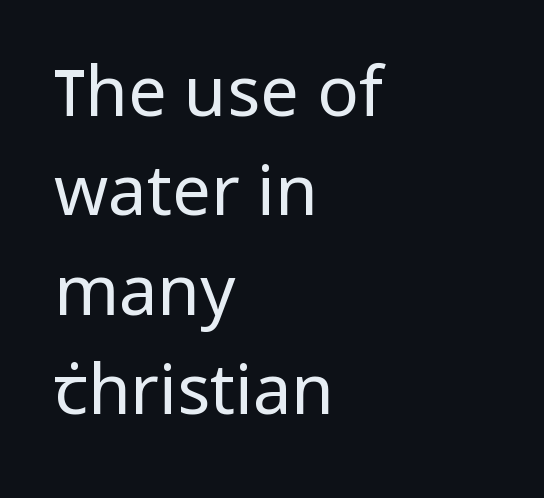
The zone under the glyphs is completely vacant. A quiet, ordinary-to-light weight characterises the typeface. The lines are quadded left. How are the letters spaced? Ordinarily, with no added tracking.
